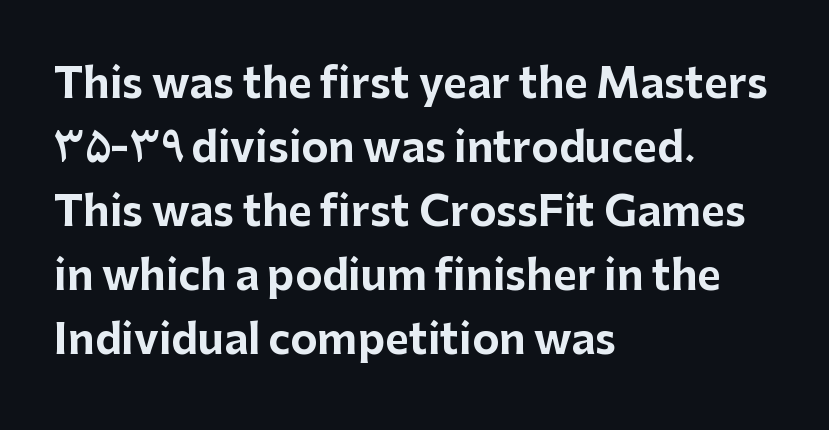
Q: Is the text bold? A: Yes.
Q: Is the text italic (slanted)? A: No, it is upright.
Q: Is the typeface a serif or a sans-serif typeface? A: Sans-serif.
Q: Is the text underlined? A: No.
Q: How is the paragraph aligned? A: Left-aligned.
Q: Is the spacing between letters normal or unusually wide? A: Normal.
Q: Is the spacing between lines tight, normal or loose? A: Normal.
Q: Width (condensed, normal, or wide)? A: Normal.
Q: Stroke contrast? A: Low.
Q: x-height? A: Medium.
Q: Monospaced? A: No.
